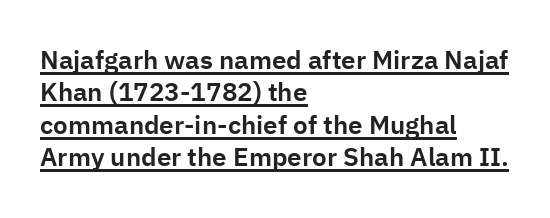
The image shows 26 px text type, upright; set left-aligned, normal line spacing (1.25x), normal letter spacing, underlined.
